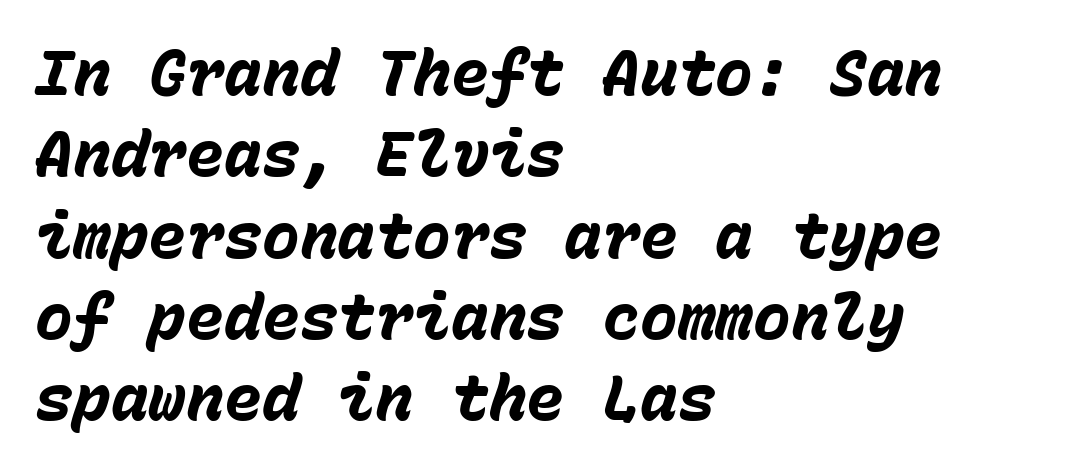
Q: Is the text bold? A: Yes.
Q: Is the text italic (slanted)? A: Yes, it leans right by about 15 degrees.
Q: Is the text underlined? A: No.
Q: How is the paragraph aligned? A: Left-aligned.
Q: Is the spacing between letters normal or unusually wide? A: Normal.
Q: Is the spacing between lines tight, normal or loose? A: Normal.
Q: Width (condensed, normal, or wide)? A: Normal.
Q: Stroke contrast? A: Low.
Q: x-height? A: Medium.
Q: Monospaced? A: Yes.
